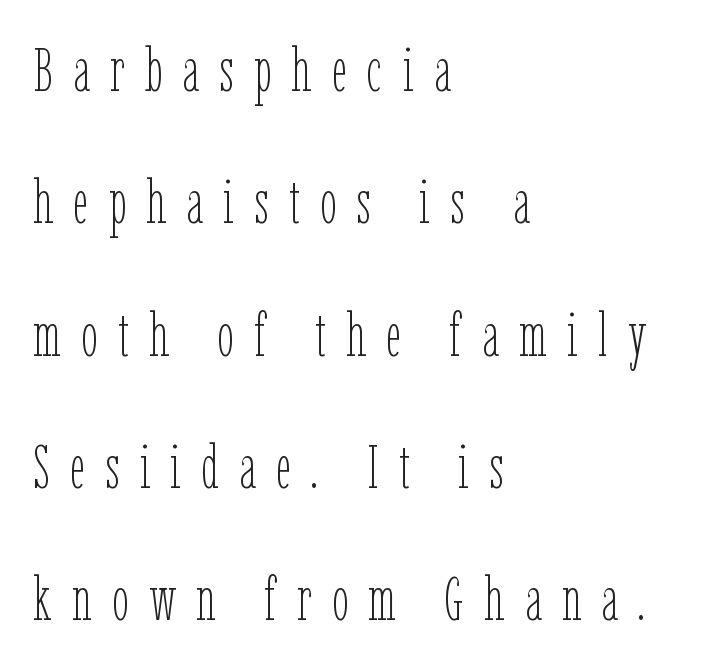
This is the regular roman posture of the typeface. In CSS terms this would be text-align: left. Interline gaps are noticeably wide in this sample. The passage shown is not underscored anywhere. Do the characters align in a grid? No, the font is proportional.
